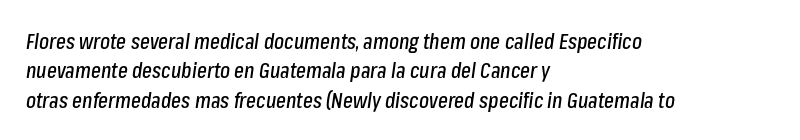
Q: Is the text italic (slanted)? A: Yes, it leans right by about 8 degrees.
Q: Is the text underlined? A: No.
Q: How is the paragraph aligned? A: Left-aligned.
Q: Is the spacing between letters normal or unusually wide? A: Normal.
Q: Is the spacing between lines tight, normal or loose? A: Normal.
